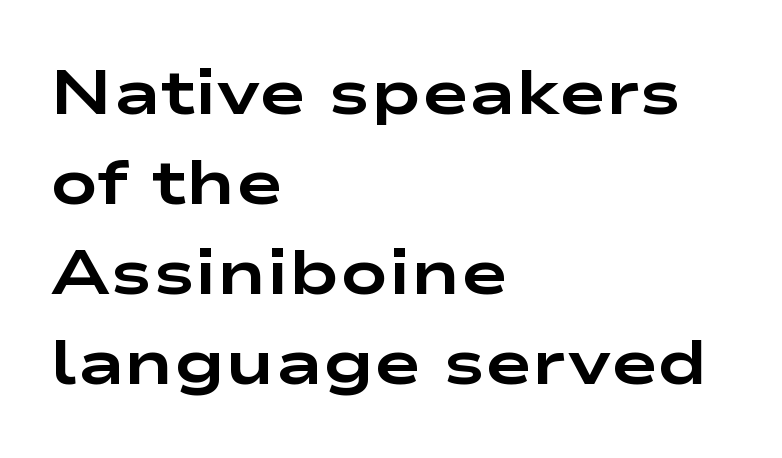
The image shows 63 px bold, wide sans-serif type, upright; set left-aligned, normal line spacing (1.43x), normal letter spacing, not underlined; low stroke contrast and a medium x-height.
